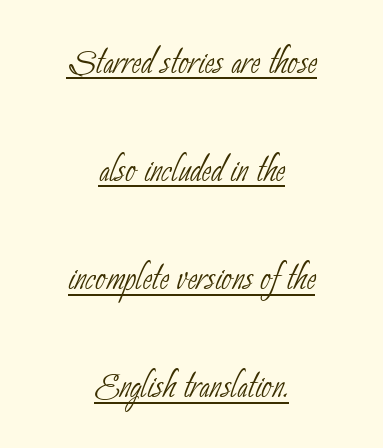
The image shows 46 px thin, condensed sans-serif type; set centered, loose line spacing (2.35x), normal letter spacing, underlined; low stroke contrast and a small x-height.
